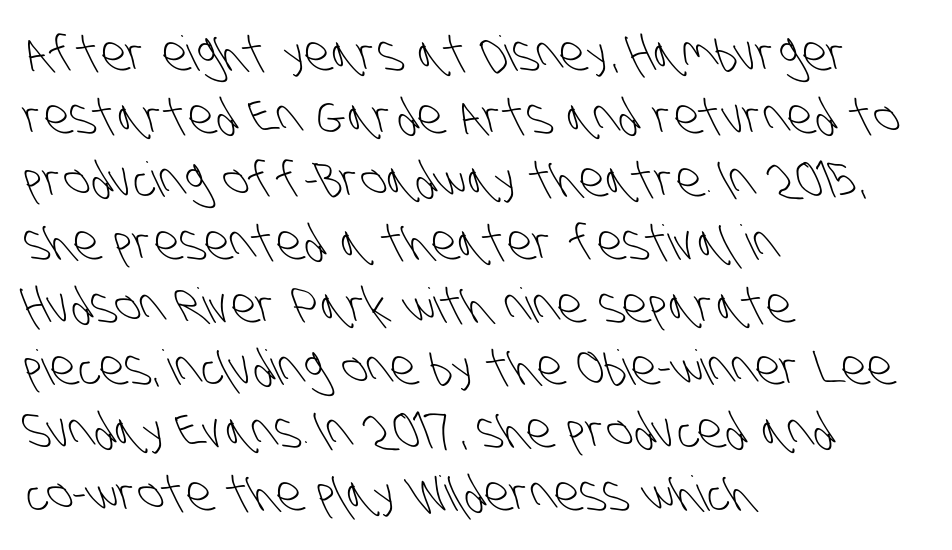
{"serif": "no", "bold": "no", "weight": "light", "width": "condensed", "stroke_contrast": "low", "x_height": "large", "monospaced": "no", "underline": "no", "align": "left", "line_spacing": "normal", "line_spacing_ratio": 1.31, "letter_spacing": "normal", "letter_spacing_em": 0.0, "glyph_px": 48}
